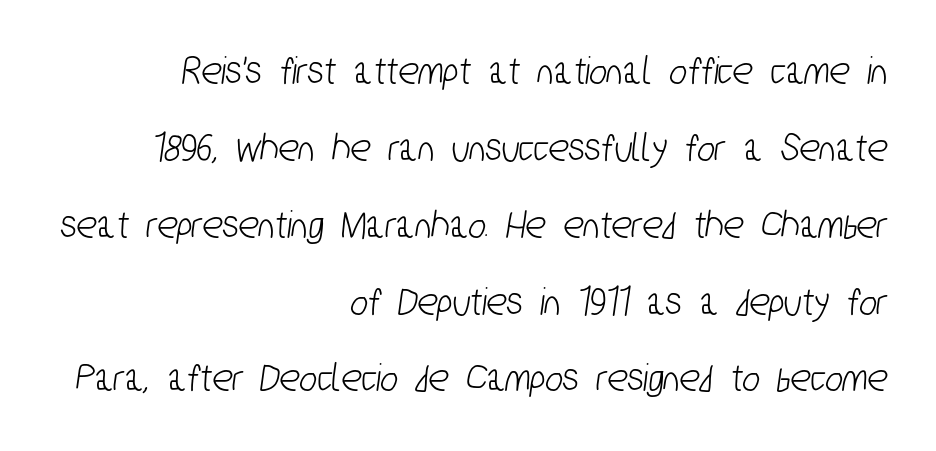
Q: Is the typeface a serif or a sans-serif typeface? A: Sans-serif.
Q: Is the text underlined? A: No.
Q: How is the paragraph aligned? A: Right-aligned.
Q: Is the spacing between letters normal or unusually wide? A: Normal.
Q: Width (condensed, normal, or wide)? A: Condensed.
Q: Stroke contrast? A: Low.
Q: x-height? A: Medium.
Q: Monospaced? A: No.
